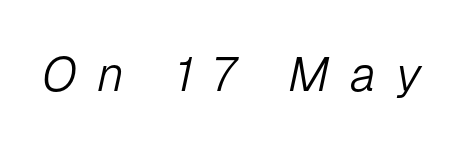
{"italic": "yes", "lean": "right", "slant_degrees": 12, "bold": "no", "weight": "light", "width": "normal", "stroke_contrast": "low", "x_height": "medium", "monospaced": "no", "underline": "no", "letter_spacing": "wide", "letter_spacing_em": 0.42, "glyph_px": 48}
